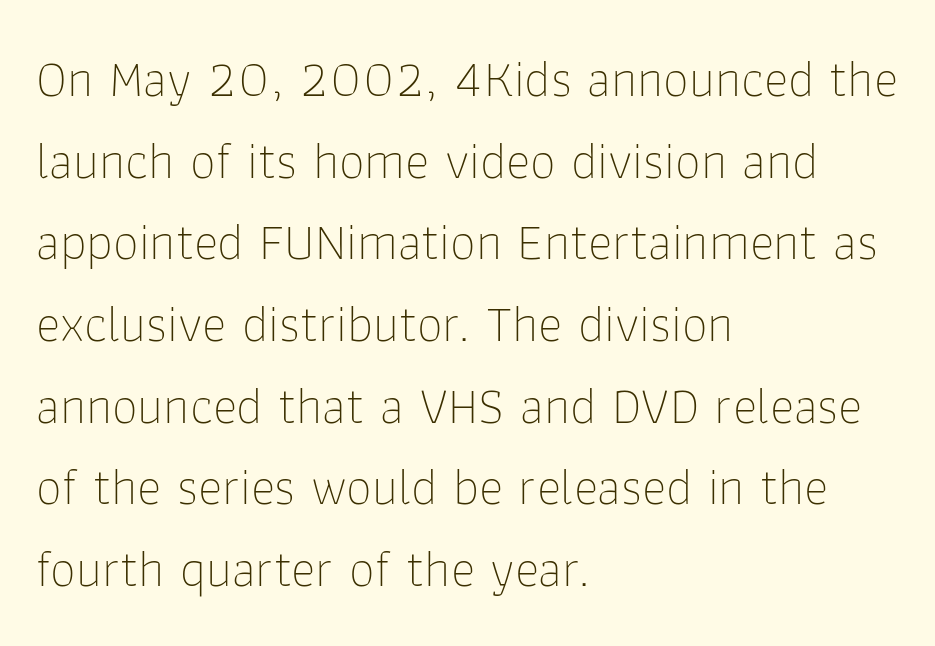
Interline gaps are of average width in this sample. Is there any slant? The stems are plumb. Left-aligned paragraph, ragged on the right. No letter is thick-stroked: the sample isn't bold. Descenders hang freely into open space.
